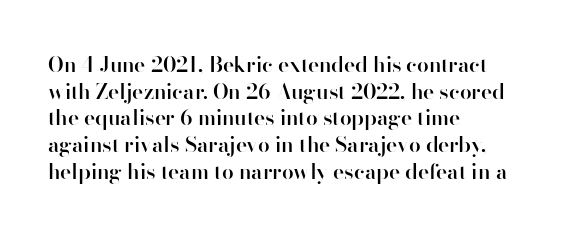
{"italic": "no", "bold": "semi", "underline": "no", "align": "left", "line_spacing": "normal", "line_spacing_ratio": 1.27, "letter_spacing": "normal", "letter_spacing_em": 0.0, "glyph_px": 21}
